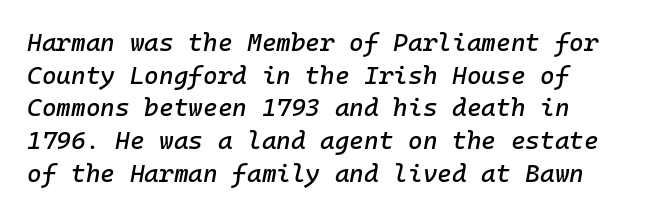
The image shows 25 px text type, italic (leaning right); set left-aligned, normal line spacing (1.31x), normal letter spacing, not underlined.
